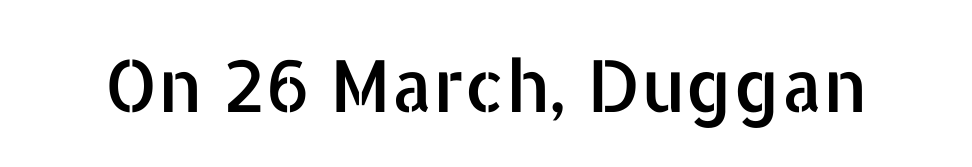
Q: Is the text italic (slanted)? A: No, it is upright.
Q: Is the typeface a serif or a sans-serif typeface? A: Sans-serif.
Q: Is the text underlined? A: No.
Q: Is the spacing between letters normal or unusually wide? A: Normal.
Q: Width (condensed, normal, or wide)? A: Normal.
Q: Stroke contrast? A: Low.
Q: x-height? A: Medium.
Q: Monospaced? A: No.
